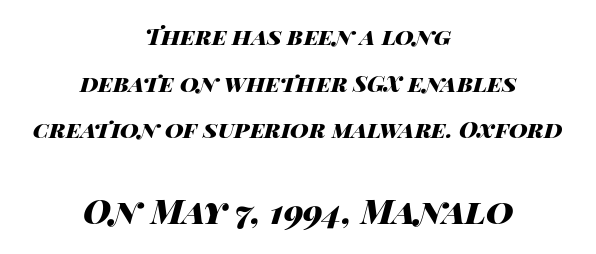
Q: Is the text bold? A: Yes.
Q: Is the text italic (slanted)? A: Yes, it leans right by about 14 degrees.
Q: Is the text underlined? A: No.
Q: How is the paragraph aligned? A: Centered.
Q: Is the spacing between letters normal or unusually wide? A: Normal.
Q: Is the spacing between lines tight, normal or loose? A: Loose.
Q: Which block of text is set in a larger size, the first (top) or the second (bottom)? A: The second (bottom) one.
Q: Width (condensed, normal, or wide)? A: Wide.
Q: Stroke contrast? A: High.
Q: x-height? A: Large.
Q: Monospaced? A: No.
